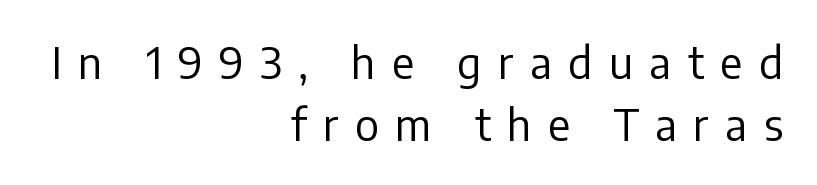
Q: Is the text bold? A: No.
Q: Is the text italic (slanted)? A: No, it is upright.
Q: Is the typeface a serif or a sans-serif typeface? A: Sans-serif.
Q: Is the text underlined? A: No.
Q: How is the paragraph aligned? A: Right-aligned.
Q: Is the spacing between letters normal or unusually wide? A: Unusually wide.
Q: Is the spacing between lines tight, normal or loose? A: Normal.
Q: Width (condensed, normal, or wide)? A: Normal.
Q: Stroke contrast? A: Low.
Q: x-height? A: Medium.
Q: Monospaced? A: No.
